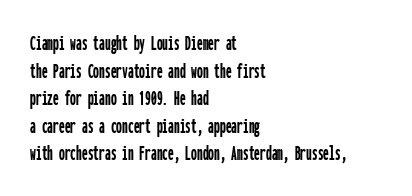
Q: Is the text italic (slanted)? A: No, it is upright.
Q: Is the text underlined? A: No.
Q: How is the paragraph aligned? A: Left-aligned.
Q: Is the spacing between letters normal or unusually wide? A: Normal.
